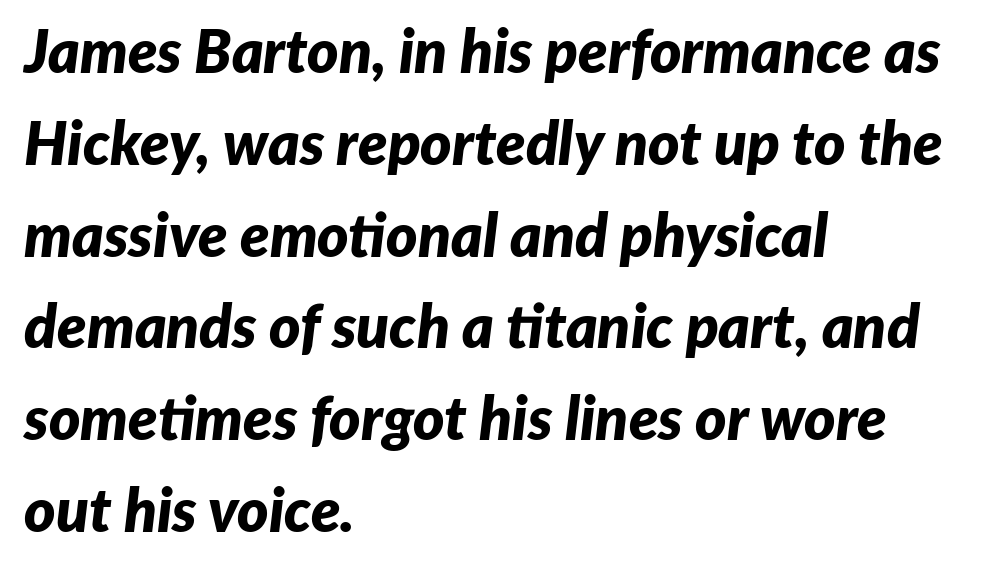
{"italic": "yes", "lean": "right", "slant_degrees": 7, "bold": "yes", "weight": "bold", "width": "normal", "stroke_contrast": "low", "x_height": "medium", "monospaced": "no", "underline": "no", "align": "left", "line_spacing": "normal", "line_spacing_ratio": 1.53, "letter_spacing": "normal", "letter_spacing_em": 0.0, "glyph_px": 60}
